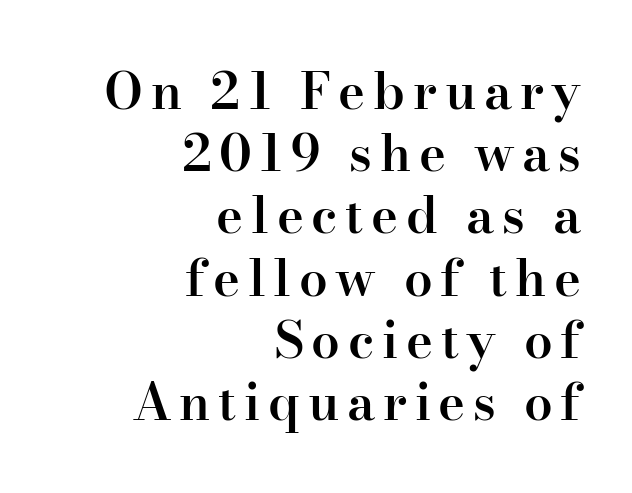
Layout note: lines flush right. A clean baseline with only descenders dipping below it. A semibold gives these letters moderate extra thickness, short of bold. Here the designer chose a conventional face with non-uniform glyph widths.
